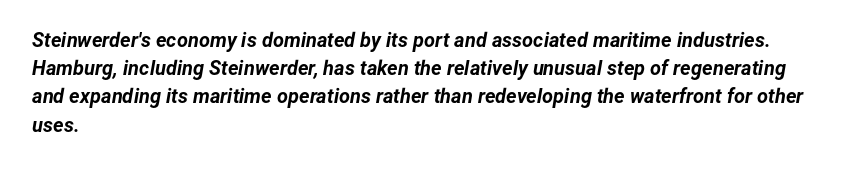
Rule under the text: the space is simply empty. Each word holds together tightly as a unit, with standard inter-letter gaps. Which margin do the lines hug? The left one — the right edge is uneven. Slanted lettering throughout. Heavy, bold letterforms.
